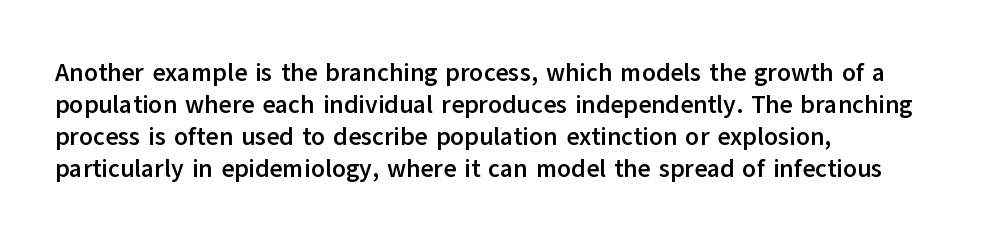
{"italic": "no", "bold": "yes", "underline": "no", "align": "left", "line_spacing": "normal", "line_spacing_ratio": 1.28, "letter_spacing": "normal", "letter_spacing_em": 0.0, "glyph_px": 25}
